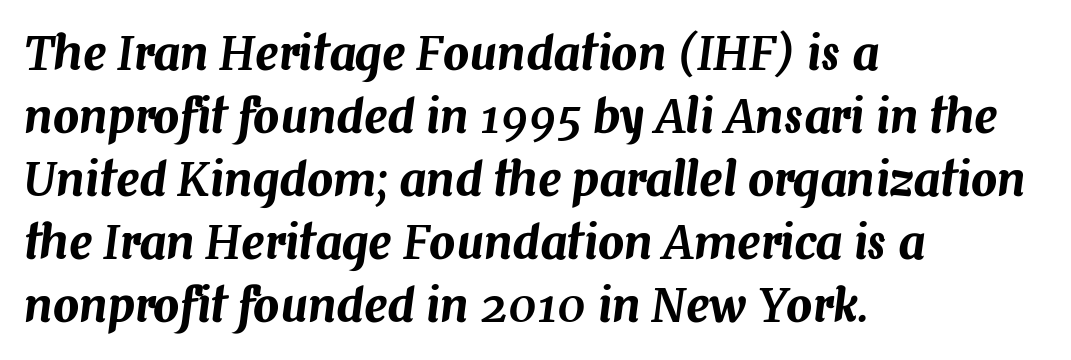
{"italic": "yes", "lean": "right", "slant_degrees": 7, "width": "normal", "stroke_contrast": "medium", "x_height": "medium", "monospaced": "no", "underline": "no", "align": "left", "line_spacing": "normal", "line_spacing_ratio": 1.37, "letter_spacing": "normal", "letter_spacing_em": 0.0, "glyph_px": 46}
